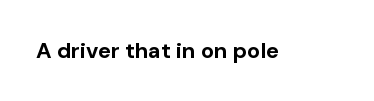
Q: Is the text bold? A: Yes.
Q: Is the text italic (slanted)? A: No, it is upright.
Q: Is the text underlined? A: No.
Q: Is the spacing between letters normal or unusually wide? A: Normal.
